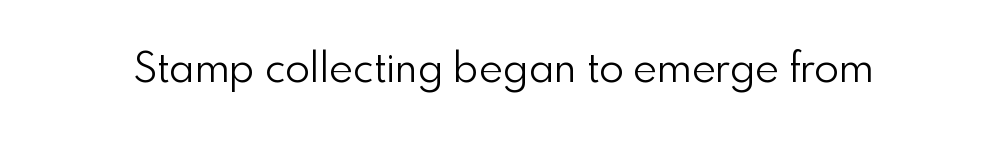
Q: Is the text bold? A: No.
Q: Is the text italic (slanted)? A: No, it is upright.
Q: Is the typeface a serif or a sans-serif typeface? A: Sans-serif.
Q: Is the text underlined? A: No.
Q: Is the spacing between letters normal or unusually wide? A: Normal.
Q: Width (condensed, normal, or wide)? A: Normal.
Q: x-height? A: Small.
Q: Monospaced? A: No.
